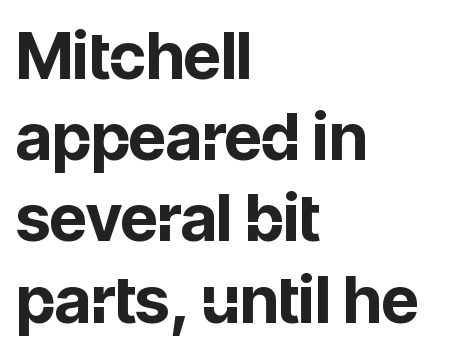
{"serif": "no", "italic": "no", "bold": "yes", "weight": "bold", "width": "normal", "stroke_contrast": "low", "x_height": "medium", "monospaced": "no", "underline": "no", "align": "left", "line_spacing": "normal", "line_spacing_ratio": 1.25, "letter_spacing": "normal", "letter_spacing_em": 0.0, "glyph_px": 65}
